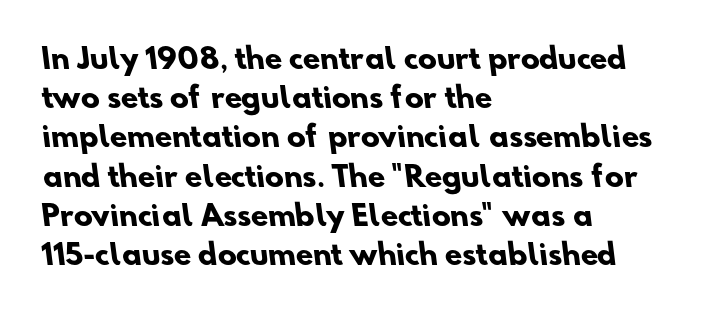
The image shows 28 px heavy sans-serif type; set left-aligned, normal line spacing (1.4x), normal letter spacing, not underlined; low stroke contrast and a small x-height.
